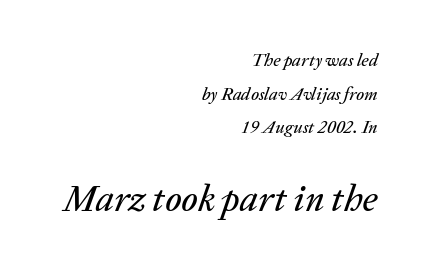
{"italic": "yes", "lean": "right", "slant_degrees": 20, "width": "normal", "stroke_contrast": "low", "x_height": "medium", "monospaced": "no", "underline": "no", "align": "right", "line_spacing_ratio": 1.87, "letter_spacing": "normal", "letter_spacing_em": 0.0, "larger_block": "second", "size_ratio": 2.06, "glyph_px": 37}
